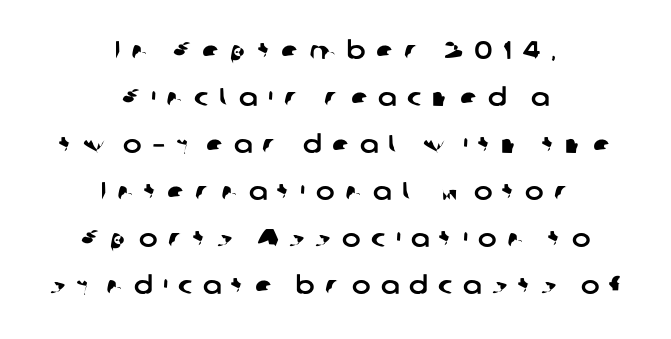
The type is letterspaced generously, with wide tracking. Honestly, there is no underline to notice here at all. This rendering uses center alignment, leaving both contours irregular but symmetric.
